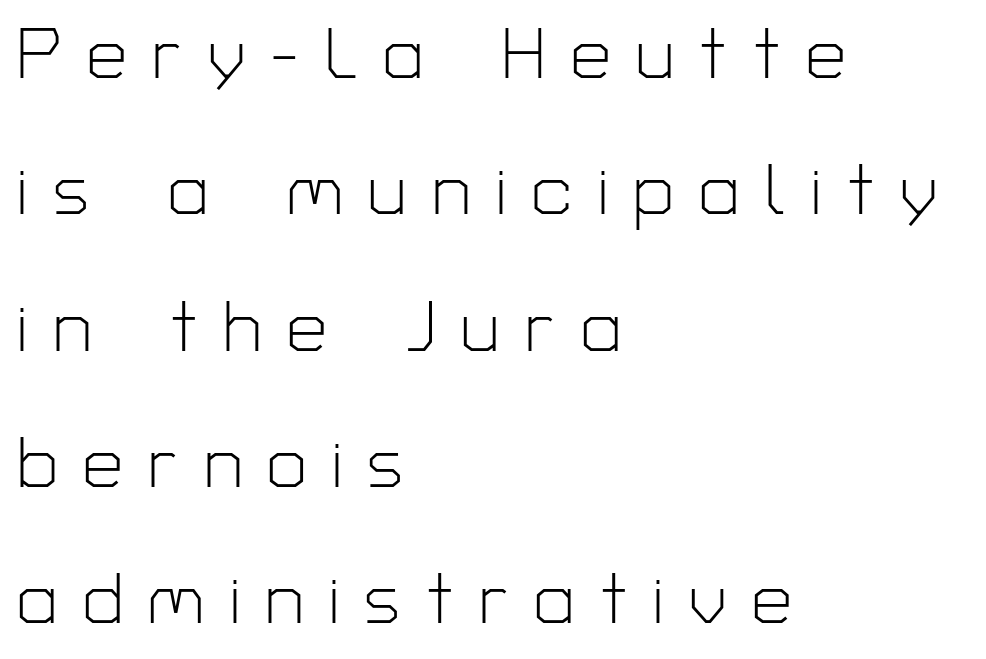
{"serif": "no", "italic": "no", "bold": "no", "weight": "light", "width": "normal", "stroke_contrast": "low", "x_height": "medium", "monospaced": "no", "underline": "no", "align": "left", "line_spacing": "loose", "line_spacing_ratio": 1.92, "letter_spacing": "wide", "letter_spacing_em": 0.36, "glyph_px": 71}
